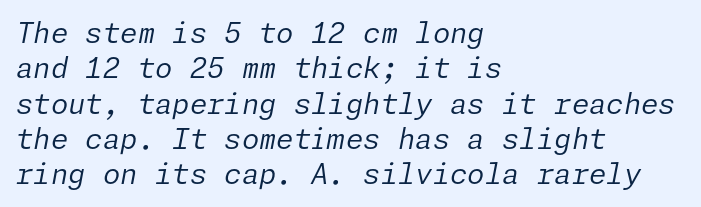
{"italic": "yes", "lean": "right", "slant_degrees": 11, "bold": "no", "weight": "regular", "width": "normal", "stroke_contrast": "low", "x_height": "medium", "underline": "no", "align": "left", "line_spacing": "normal", "line_spacing_ratio": 1.26, "letter_spacing": "normal", "letter_spacing_em": 0.0, "glyph_px": 28}
